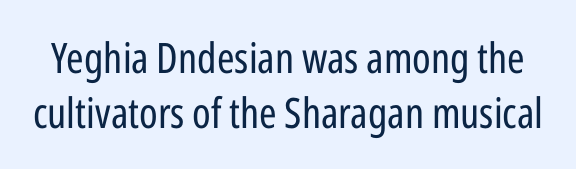
The image shows 42 px regular-weight, condensed sans-serif type, upright; set normal line spacing (1.3x), normal letter spacing, not underlined; low stroke contrast and a medium x-height.
